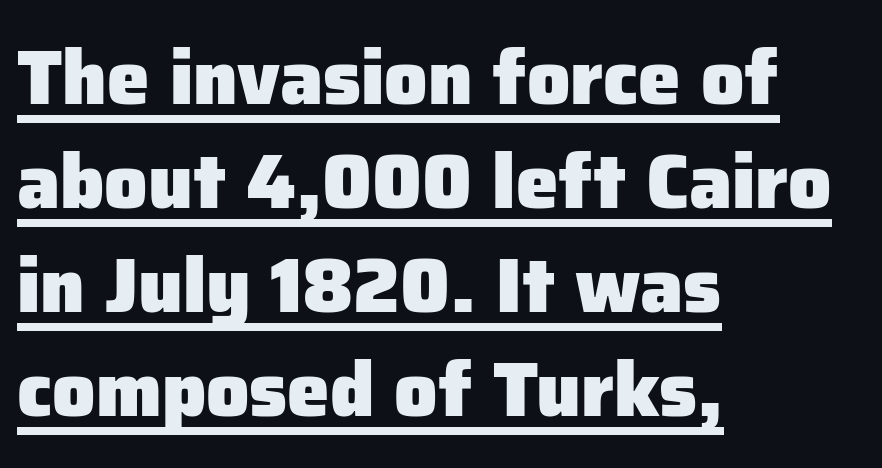
The image shows 76 px heavy sans-serif type, upright; set left-aligned, normal line spacing (1.37x), normal letter spacing, underlined; low stroke contrast and a medium x-height.
